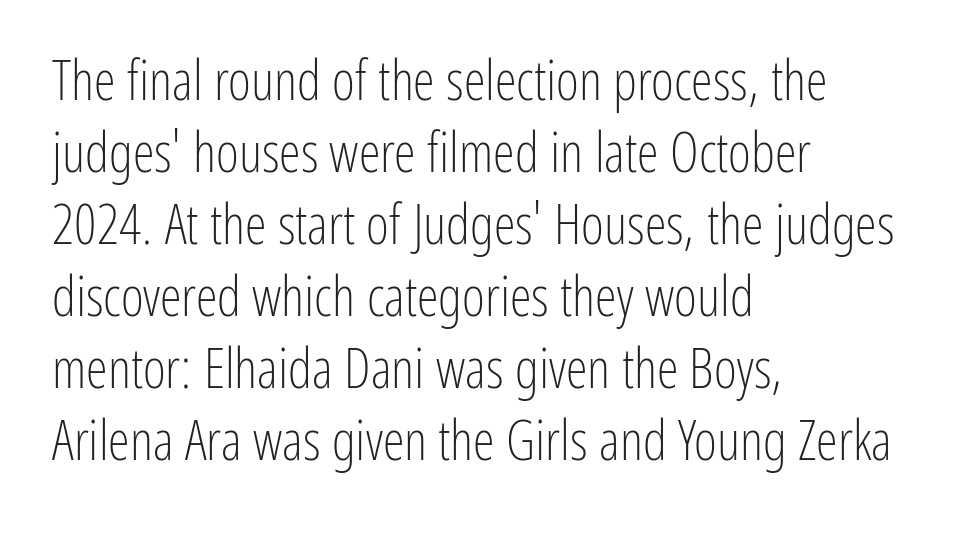
Upright lettering throughout. Varying glyph widths throughout — classic text-font behaviour. Evenly set lines give the paragraph a standard silhouette. Words appear dense and cohesive because spacing is normal. Caption: multi-line text, flush left, ragged right. The typeface has the unassuming heft of standard copy or less.
